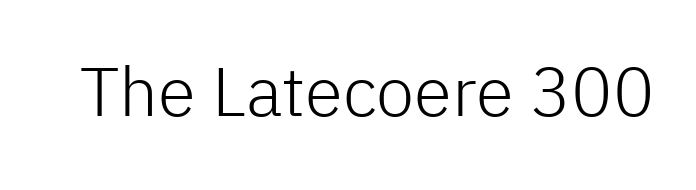
Weight: in the light-to-regular range. Quick note: underline off. The axis of the letterforms is exactly vertical. Think of a printed novel: that variable character pitch is what you see here. Check where the strokes stop: nothing finishes them off — pure sans. The line texture is even and compact thanks to regular tracking.
